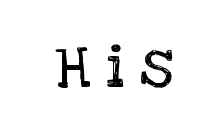
The image shows 61 px regular-weight serif type, upright; set unusually wide letter spacing (+0.26 em), not underlined; low stroke contrast and a large x-height.
